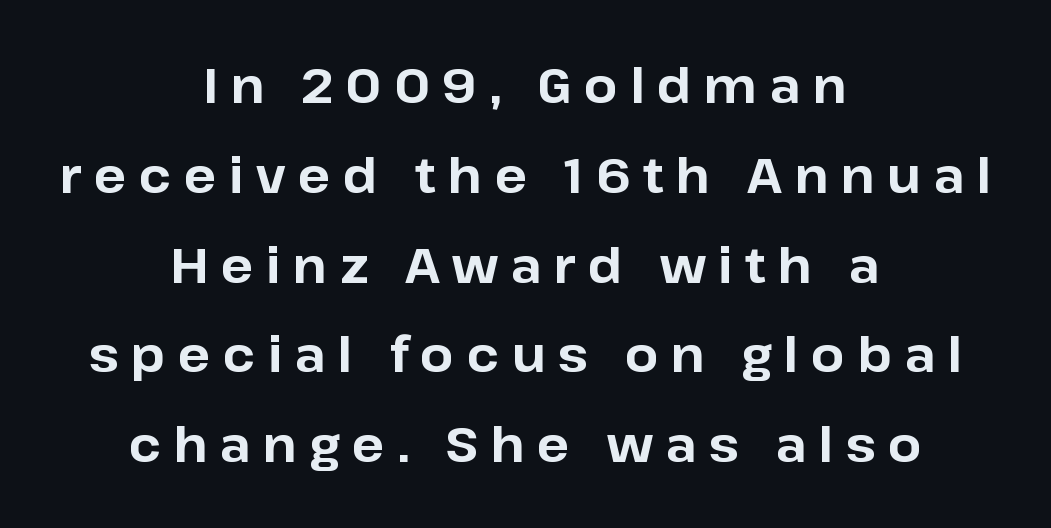
Q: Is the text bold? A: Yes.
Q: Is the text italic (slanted)? A: No, it is upright.
Q: Is the typeface a serif or a sans-serif typeface? A: Sans-serif.
Q: Is the text underlined? A: No.
Q: How is the paragraph aligned? A: Centered.
Q: Is the spacing between letters normal or unusually wide? A: Unusually wide.
Q: Width (condensed, normal, or wide)? A: Normal.
Q: Stroke contrast? A: Low.
Q: x-height? A: Medium.
Q: Monospaced? A: No.
